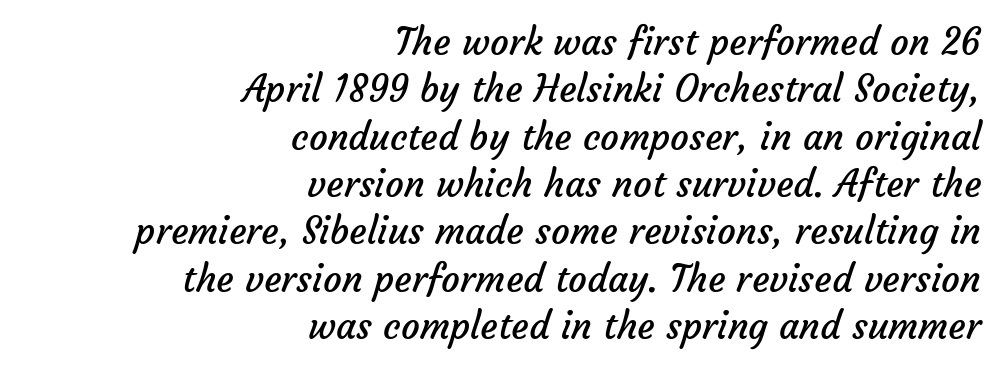
Think standard paragraph weight, or any step lighter than that. How would I describe the line gaps? Plain and ordinary. The area under the type is left untouched. Inter-character spacing is left at the font's built-in metrics.
